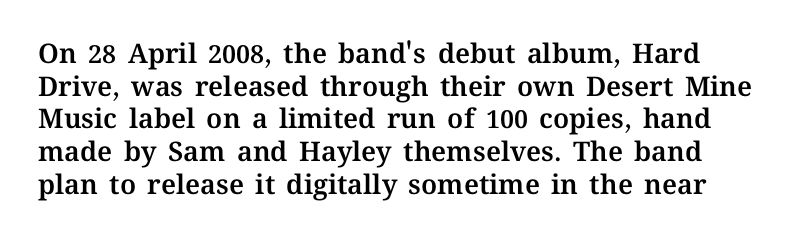
Q: Is the text italic (slanted)? A: No, it is upright.
Q: Is the text underlined? A: No.
Q: Is the spacing between letters normal or unusually wide? A: Normal.
